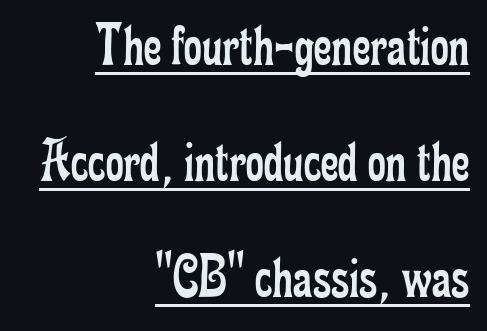
Q: Is the text bold? A: No.
Q: Is the text italic (slanted)? A: No, it is upright.
Q: Is the typeface a serif or a sans-serif typeface? A: Serif.
Q: Is the text underlined? A: Yes.
Q: How is the paragraph aligned? A: Right-aligned.
Q: Is the spacing between letters normal or unusually wide? A: Normal.
Q: Width (condensed, normal, or wide)? A: Condensed.
Q: Stroke contrast? A: Low.
Q: x-height? A: Small.
Q: Monospaced? A: No.
